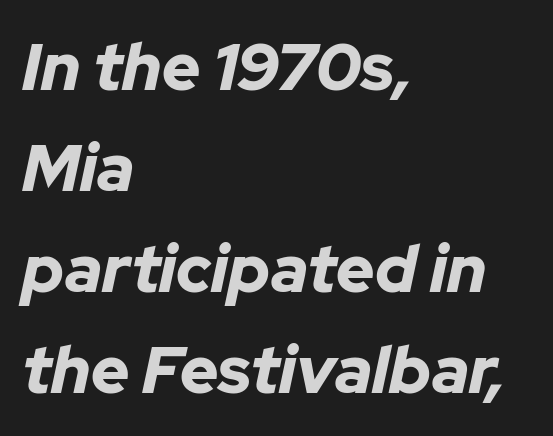
The image shows 66 px bold type, italic (leaning right); set left-aligned, normal line spacing (1.53x), normal letter spacing, not underlined; low stroke contrast and a medium x-height.
